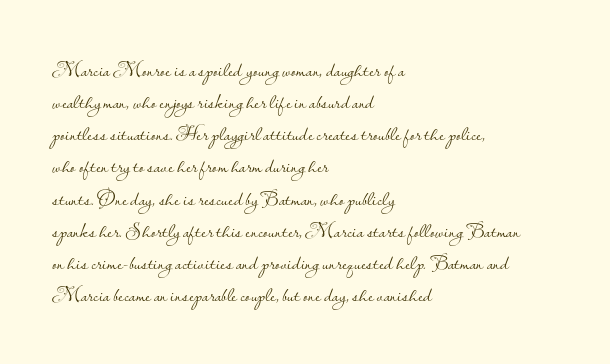
Is the block centered? No — it sits flush against the left margin. Honestly, the row spacing looks completely unremarkable. Check under the words: just untouched page. Nobody touched the tracking dial on this one.
